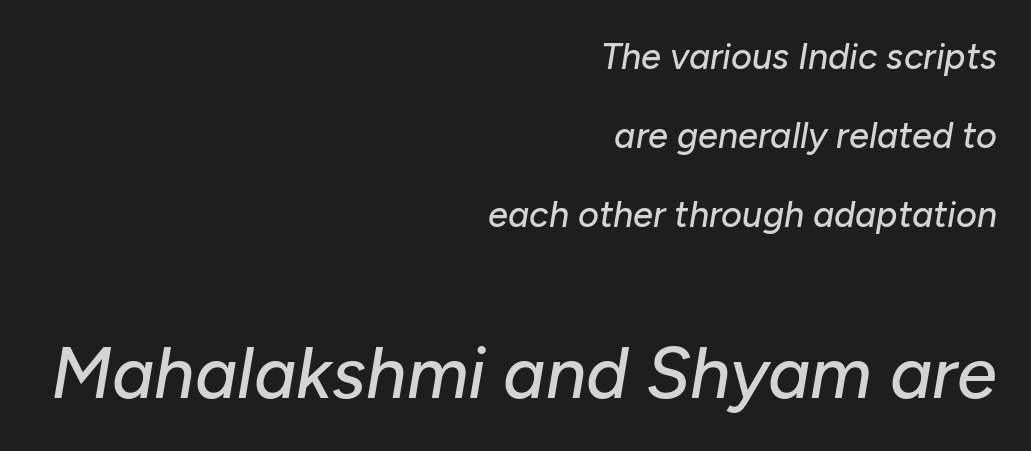
{"italic": "yes", "lean": "right", "slant_degrees": 10, "width": "normal", "stroke_contrast": "low", "x_height": "medium", "monospaced": "no", "underline": "no", "align": "right", "line_spacing": "loose", "line_spacing_ratio": 2.2, "letter_spacing": "normal", "letter_spacing_em": 0.0, "larger_block": "second", "size_ratio": 2.0, "glyph_px": 72}
